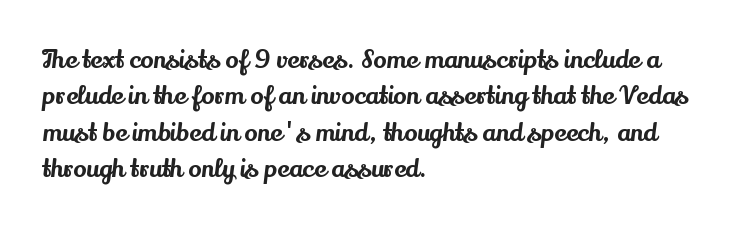
{"underline": "no", "align": "left", "line_spacing": "normal", "line_spacing_ratio": 1.46, "letter_spacing": "normal", "letter_spacing_em": 0.0, "glyph_px": 25}
